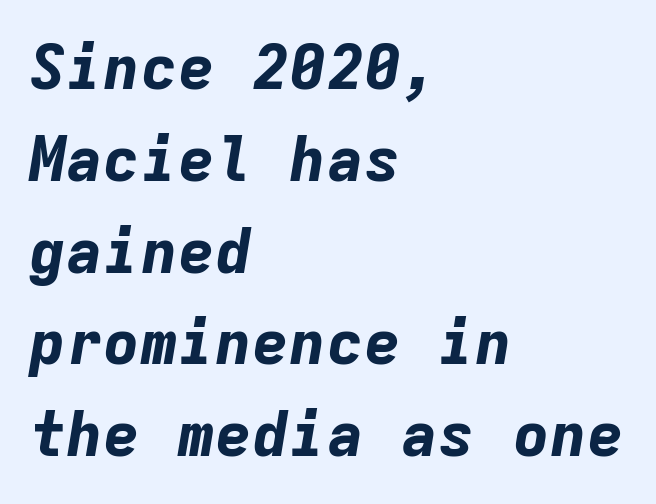
{"italic": "yes", "lean": "right", "slant_degrees": 9, "bold": "yes", "weight": "bold", "width": "normal", "stroke_contrast": "low", "x_height": "medium", "monospaced": "yes", "underline": "no", "align": "left", "line_spacing": "normal", "line_spacing_ratio": 1.48, "letter_spacing": "normal", "letter_spacing_em": 0.0, "glyph_px": 62}
